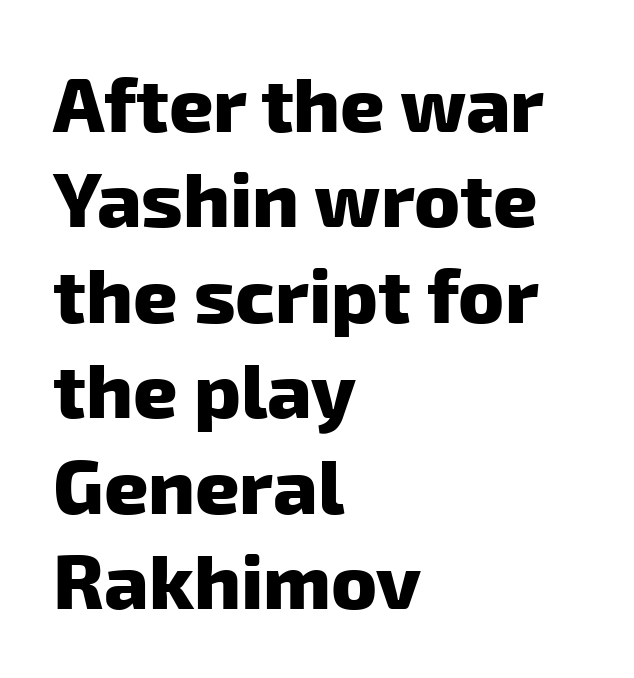
Inter-character spacing is left at the font's built-in metrics. Descenders hang freely into open space. You can tell from the bare stems that sans-serif type was used. A dark, heavy texture on the line: the type is bold.
